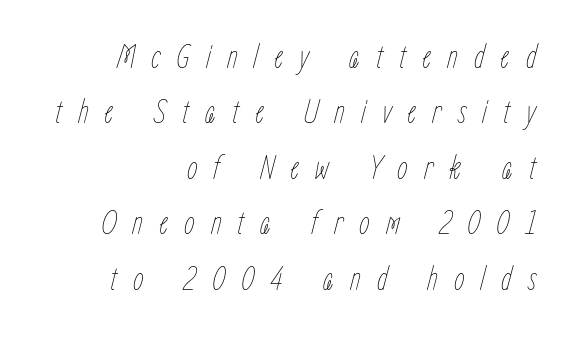
The image shows 34 px thin, condensed type, italic (leaning right); set right-aligned, normal line spacing (1.63x), unusually wide letter spacing (+0.47 em), not underlined; low stroke contrast and a medium x-height.
